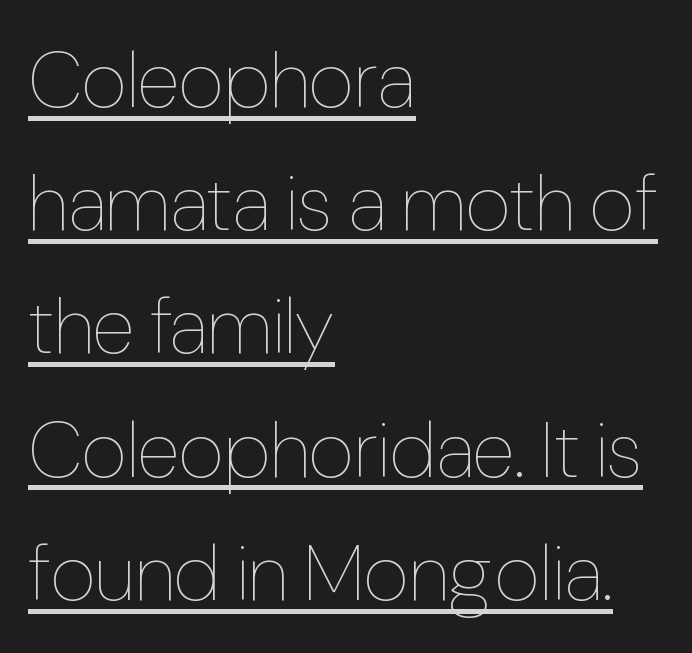
Q: Is the text bold? A: No.
Q: Is the text italic (slanted)? A: No, it is upright.
Q: Is the text underlined? A: Yes.
Q: How is the paragraph aligned? A: Left-aligned.
Q: Is the spacing between letters normal or unusually wide? A: Normal.
Q: Is the spacing between lines tight, normal or loose? A: Normal.
Q: Width (condensed, normal, or wide)? A: Condensed.
Q: Stroke contrast? A: Low.
Q: x-height? A: Medium.
Q: Monospaced? A: No.
